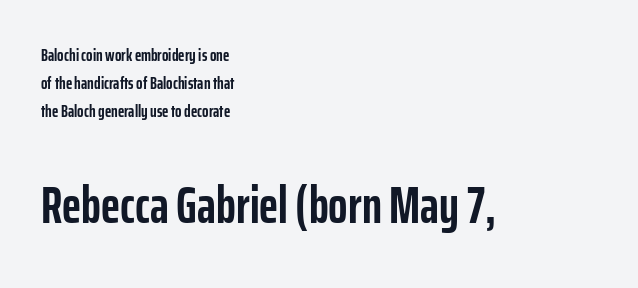
Q: Is the text bold? A: Yes.
Q: Is the text italic (slanted)? A: No, it is upright.
Q: Is the typeface a serif or a sans-serif typeface? A: Sans-serif.
Q: Is the text underlined? A: No.
Q: How is the paragraph aligned? A: Left-aligned.
Q: Is the spacing between letters normal or unusually wide? A: Normal.
Q: Is the spacing between lines tight, normal or loose? A: Normal.
Q: Which block of text is set in a larger size, the first (top) or the second (bottom)? A: The second (bottom) one.
Q: Width (condensed, normal, or wide)? A: Condensed.
Q: Stroke contrast? A: Low.
Q: x-height? A: Medium.
Q: Monospaced? A: No.
